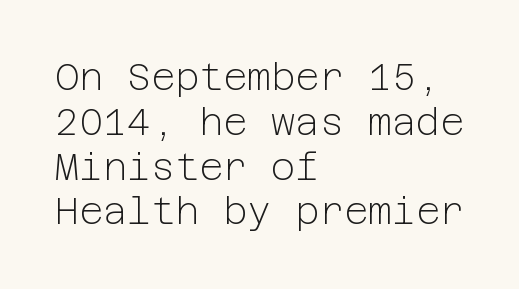
Q: Is the text bold? A: No.
Q: Is the text italic (slanted)? A: No, it is upright.
Q: Is the typeface a serif or a sans-serif typeface? A: Sans-serif.
Q: Is the text underlined? A: No.
Q: How is the paragraph aligned? A: Left-aligned.
Q: Is the spacing between letters normal or unusually wide? A: Normal.
Q: Width (condensed, normal, or wide)? A: Normal.
Q: Stroke contrast? A: Low.
Q: x-height? A: Medium.
